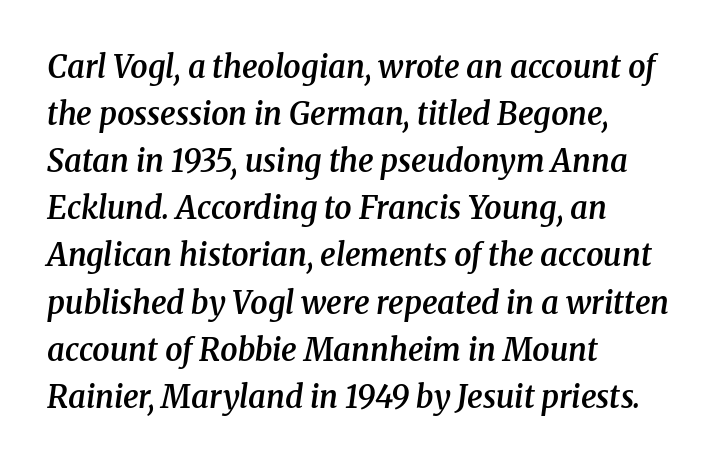
Note: serifs present on the glyphs. Do the characters align in a grid? No, the font is proportional. You can tell it's italic because the verticals aren't actually vertical. Compared with typical body copy, the letter spacing here is the same. The compositor pushed each line to the left boundary. Regular leading.
